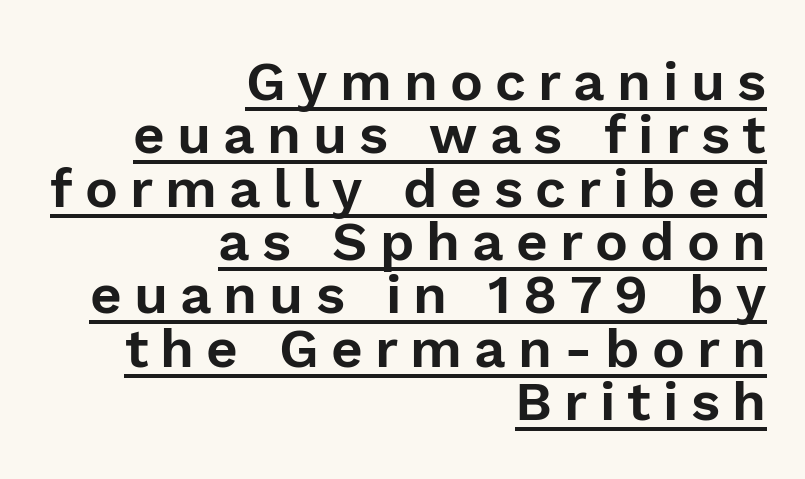
Q: Is the text italic (slanted)? A: No, it is upright.
Q: Is the typeface a serif or a sans-serif typeface? A: Sans-serif.
Q: Is the text underlined? A: Yes.
Q: How is the paragraph aligned? A: Right-aligned.
Q: Is the spacing between letters normal or unusually wide? A: Unusually wide.
Q: Is the spacing between lines tight, normal or loose? A: Tight.
Q: Width (condensed, normal, or wide)? A: Normal.
Q: Stroke contrast? A: Low.
Q: x-height? A: Medium.
Q: Monospaced? A: No.
